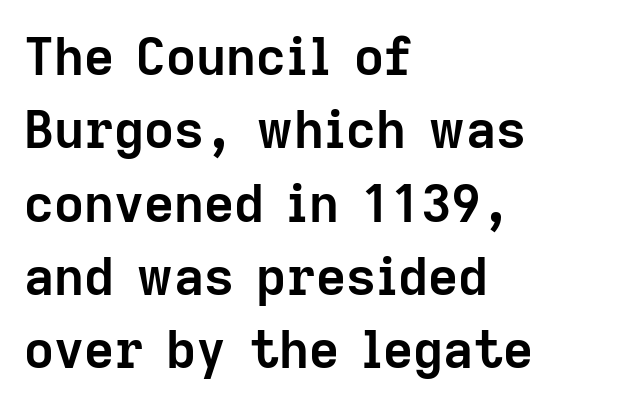
Each glyph is drawn with heavy, bold strokes. Every row of glyphs begins at an identical x-position on the left. The lettering stays uniformly vertical, giving the passage a roman look. Bare-footed words on every line. The rendering uses natural spacing where letterforms have individual widths.
